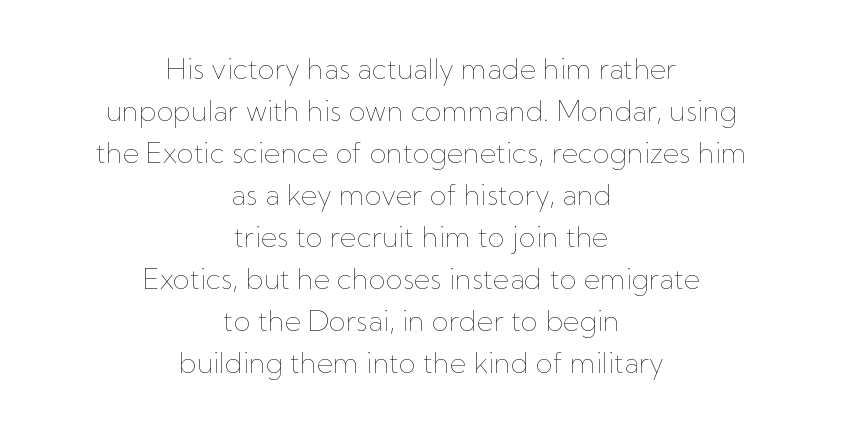
The image shows 28 px thin type, upright; set centered, normal line spacing (1.5x), normal letter spacing, not underlined; low stroke contrast and a medium x-height.
